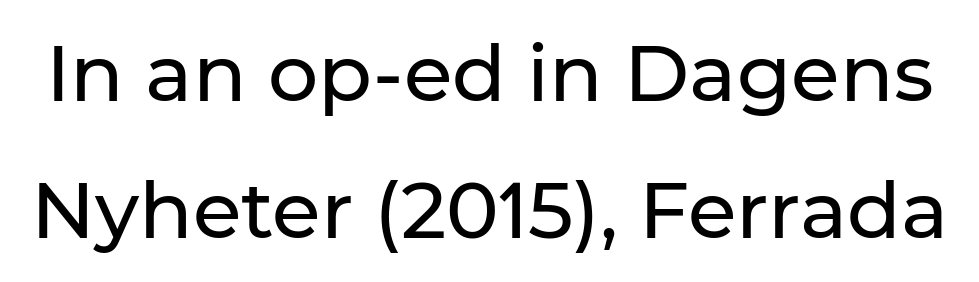
Q: Is the text italic (slanted)? A: No, it is upright.
Q: Is the typeface a serif or a sans-serif typeface? A: Sans-serif.
Q: Is the text underlined? A: No.
Q: Is the spacing between letters normal or unusually wide? A: Normal.
Q: Width (condensed, normal, or wide)? A: Normal.
Q: Stroke contrast? A: Low.
Q: x-height? A: Medium.
Q: Monospaced? A: No.
